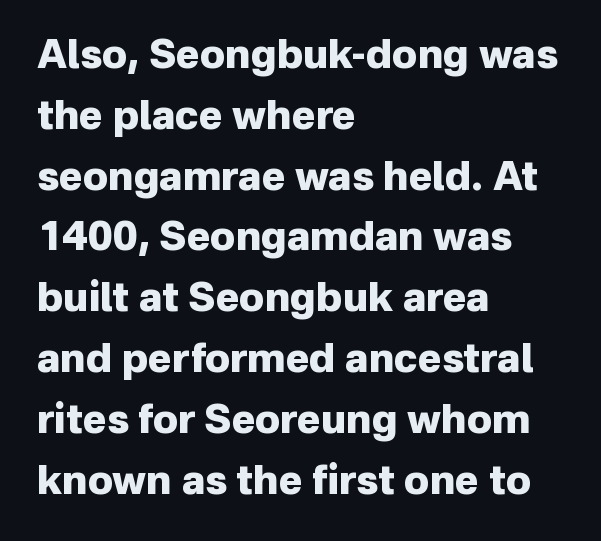
The image shows 40 px heavy sans-serif type, upright; set left-aligned, normal line spacing (1.52x), normal letter spacing, not underlined; low stroke contrast and a medium x-height.
